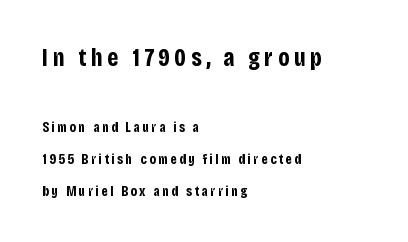
Q: Is the text bold? A: Yes.
Q: Is the text italic (slanted)? A: No, it is upright.
Q: Is the text underlined? A: No.
Q: How is the paragraph aligned? A: Left-aligned.
Q: Is the spacing between lines tight, normal or loose? A: Loose.
Q: Which block of text is set in a larger size, the first (top) or the second (bottom)? A: The first (top) one.
